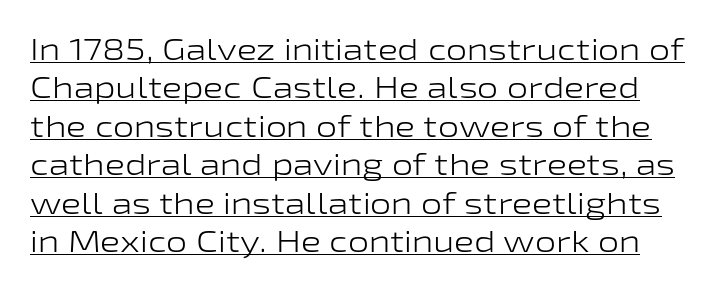
Nope, no serifs anywhere on these letters. Tracking value appears to be zero — textbook default spacing. Looks like regular typesetting: each glyph gets only the width it needs. You can tell it's not italic because the verticals are truly vertical. Stroke thickness stays within the range of a standard reading face or lighter. Each new line begins a customary step beneath the previous one.
